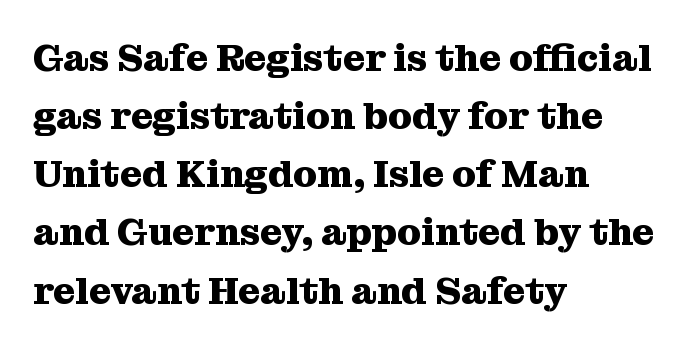
Small tapered or slab feet sit at the stroke ends, so this counts as serif. Note the varied advance widths — an 'i' is clearly narrower than an 'm'. Short note: letters normally spaced. I'd describe the lettering as bold — thick and assertive.
